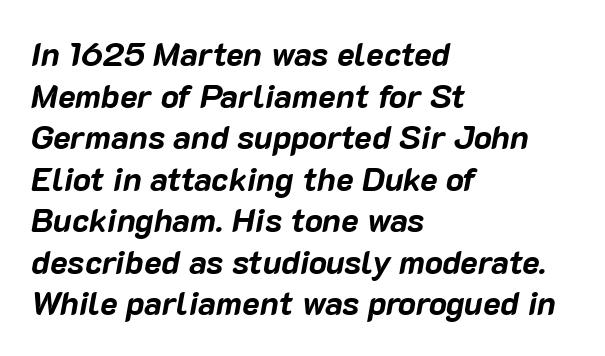
Check under the words: just untouched page. The paragraph shown leans on its left margin. Each glyph is drawn with heavy, bold strokes. Slanted lettering throughout.
